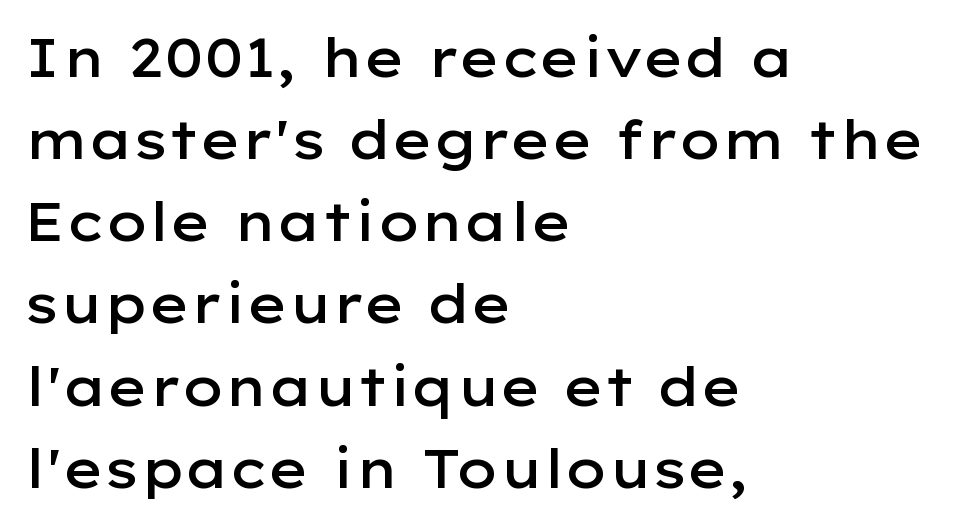
The image shows 53 px semibold, wide sans-serif type, upright; set left-aligned, normal line spacing (1.55x), normal letter spacing, not underlined; low stroke contrast and a medium x-height.
